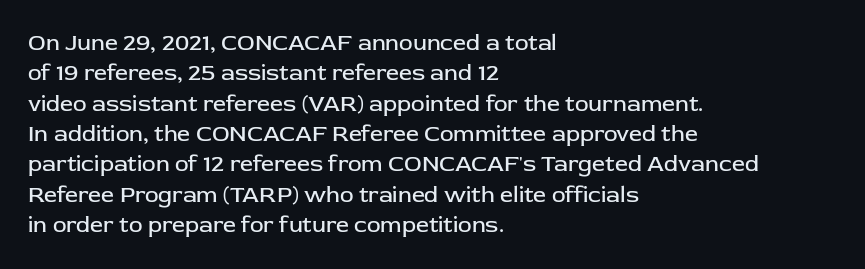
{"italic": "no", "bold": "no", "underline": "no", "align": "left", "line_spacing": "normal", "line_spacing_ratio": 1.32, "letter_spacing": "normal", "letter_spacing_em": 0.0, "glyph_px": 23}
